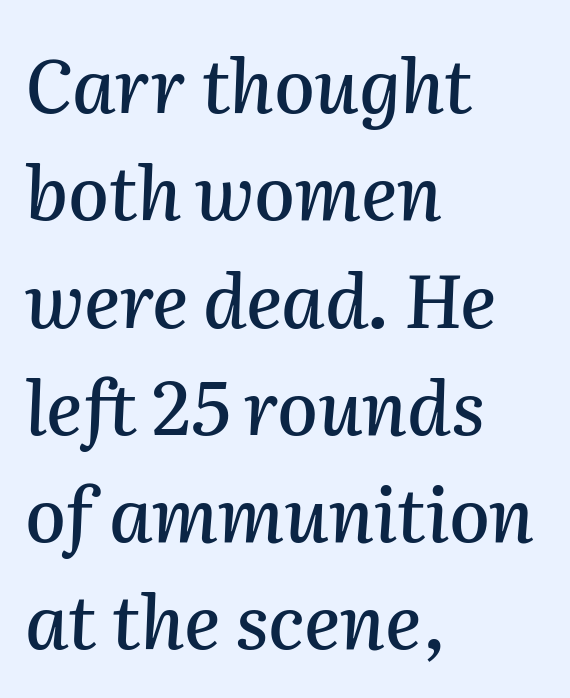
Varying glyph widths throughout — classic text-font behaviour. There's an unmistakable incline to the writing here. Observe the ordinary spacing: letters are neighbours, not strangers. Vertically, the passage feels balanced, rows spaced as you'd expect.
